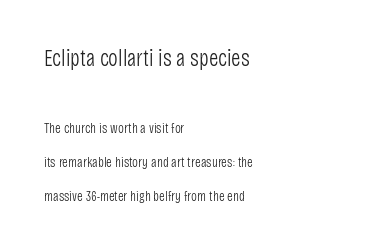
Q: Is the text bold? A: No.
Q: Is the text italic (slanted)? A: No, it is upright.
Q: Is the text underlined? A: No.
Q: How is the paragraph aligned? A: Left-aligned.
Q: Is the spacing between letters normal or unusually wide? A: Normal.
Q: Is the spacing between lines tight, normal or loose? A: Loose.
Q: Which block of text is set in a larger size, the first (top) or the second (bottom)? A: The first (top) one.
